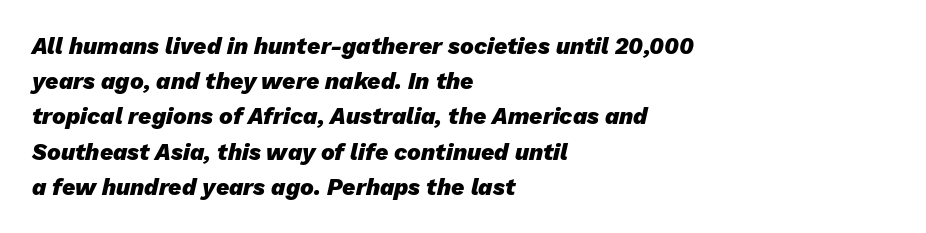
{"italic": "yes", "lean": "right", "slant_degrees": 13, "bold": "yes", "underline": "no", "align": "left", "line_spacing": "normal", "line_spacing_ratio": 1.53, "letter_spacing": "normal", "letter_spacing_em": 0.0, "glyph_px": 23}
